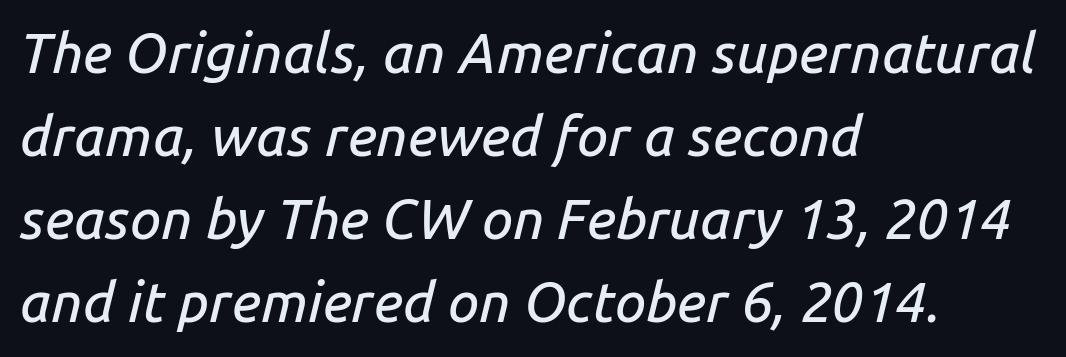
Slant detected: the letters are inclined. Short and long lines alike share a common starting point at left. The block of text has a typical density, with ordinary space between rows. The tracking reads as untouched default to a designer's eye.
